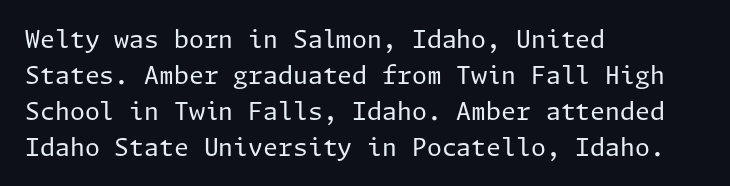
There is no visible air inserted between adjacent glyphs. The rendering anchors every line to the left-hand side. Counters stay open thanks to moderate or lighter strokes. Is there much room between lines? A standard amount, neither cramped nor airy. Type without underlining.
